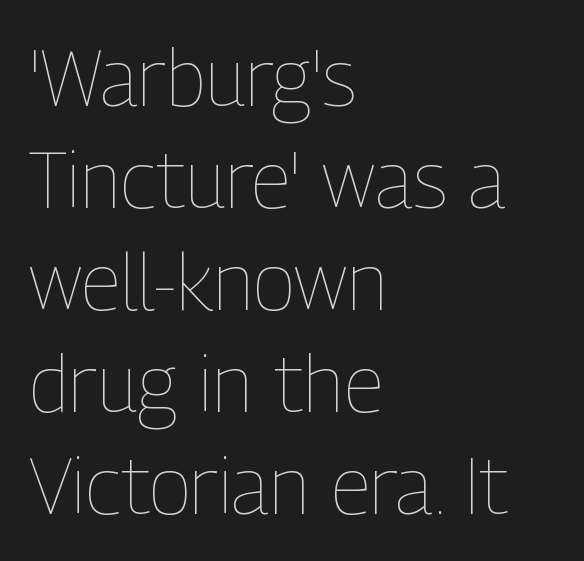
{"italic": "no", "bold": "no", "weight": "thin", "width": "condensed", "stroke_contrast": "low", "x_height": "medium", "monospaced": "no", "underline": "no", "align": "left", "line_spacing": "normal", "line_spacing_ratio": 1.29, "letter_spacing": "normal", "letter_spacing_em": 0.0, "glyph_px": 79}
